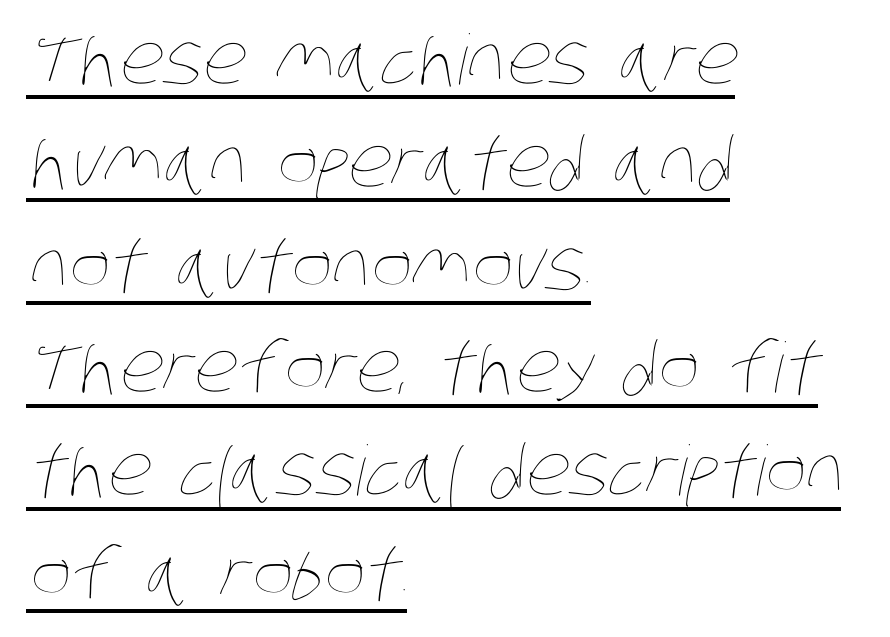
The image shows 69 px thin, condensed type; set left-aligned, normal line spacing (1.49x), normal letter spacing, underlined; low stroke contrast and a large x-height.
